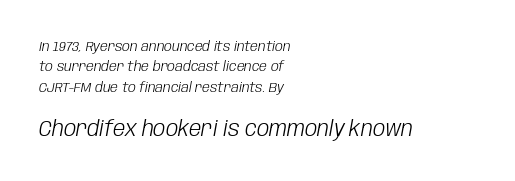
{"italic": "yes", "lean": "right", "slant_degrees": 10, "bold": "no", "underline": "no", "align": "left", "line_spacing": "normal", "line_spacing_ratio": 1.46, "letter_spacing": "normal", "letter_spacing_em": 0.0, "larger_block": "second", "size_ratio": 1.57, "glyph_px": 22}
